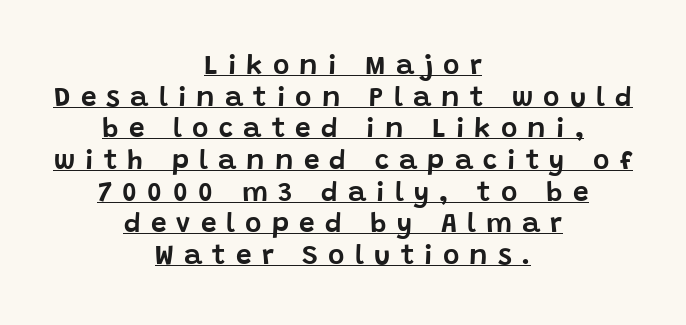
The image shows 28 px sans-serif type, upright; set centered, tight line spacing (1.13x), unusually wide letter spacing (+0.36 em), underlined; low stroke contrast and a large x-height.
